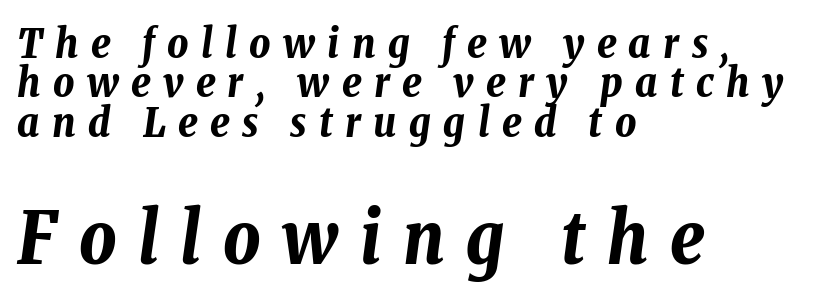
Q: Is the text bold? A: Yes.
Q: Is the text italic (slanted)? A: Yes, it leans right by about 8 degrees.
Q: Is the text underlined? A: No.
Q: How is the paragraph aligned? A: Left-aligned.
Q: Is the spacing between letters normal or unusually wide? A: Unusually wide.
Q: Is the spacing between lines tight, normal or loose? A: Tight.
Q: Which block of text is set in a larger size, the first (top) or the second (bottom)? A: The second (bottom) one.
Q: Width (condensed, normal, or wide)? A: Condensed.
Q: Stroke contrast? A: Low.
Q: x-height? A: Medium.
Q: Monospaced? A: No.
